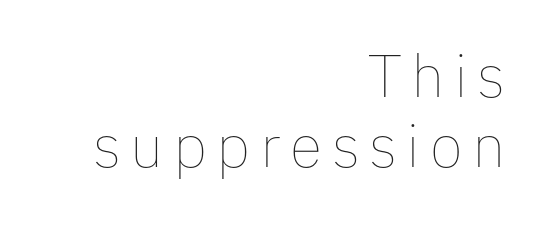
{"italic": "no", "bold": "no", "weight": "thin", "width": "normal", "stroke_contrast": "low", "x_height": "medium", "monospaced": "no", "underline": "no", "align": "right", "line_spacing_ratio": 1.16, "glyph_px": 60}
